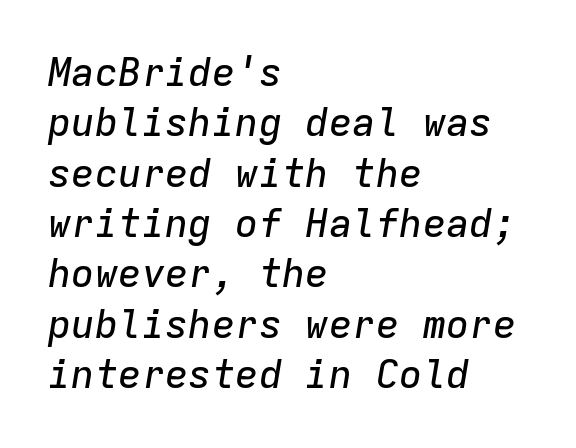
Spacing verdict: monospaced, one width for all characters. This sample uses an oblique cut, with every glyph tilted off the vertical. Check the space under the baseline: it is left empty. Successive baselines arrive at the customary interval.
